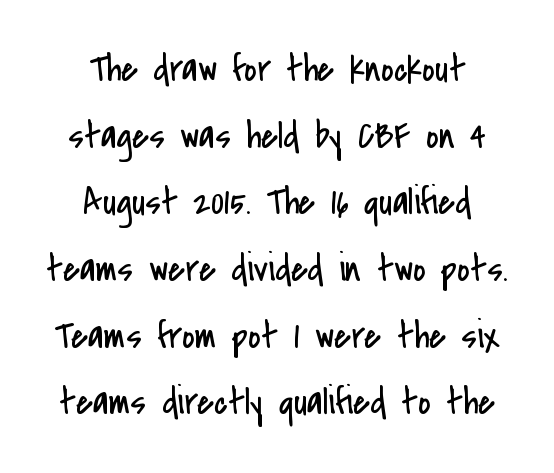
The image shows 39 px regular-weight, condensed sans-serif type, upright; set centered, line spacing 1.71x, normal letter spacing, not underlined; low stroke contrast and a small x-height.
